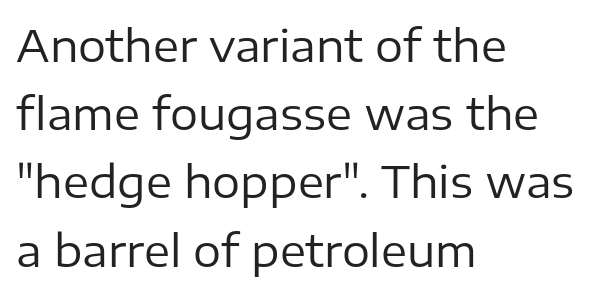
Q: Is the text bold? A: No.
Q: Is the text italic (slanted)? A: No, it is upright.
Q: Is the typeface a serif or a sans-serif typeface? A: Sans-serif.
Q: Is the text underlined? A: No.
Q: How is the paragraph aligned? A: Left-aligned.
Q: Is the spacing between letters normal or unusually wide? A: Normal.
Q: Is the spacing between lines tight, normal or loose? A: Normal.
Q: Width (condensed, normal, or wide)? A: Normal.
Q: Stroke contrast? A: Low.
Q: x-height? A: Medium.
Q: Monospaced? A: No.
